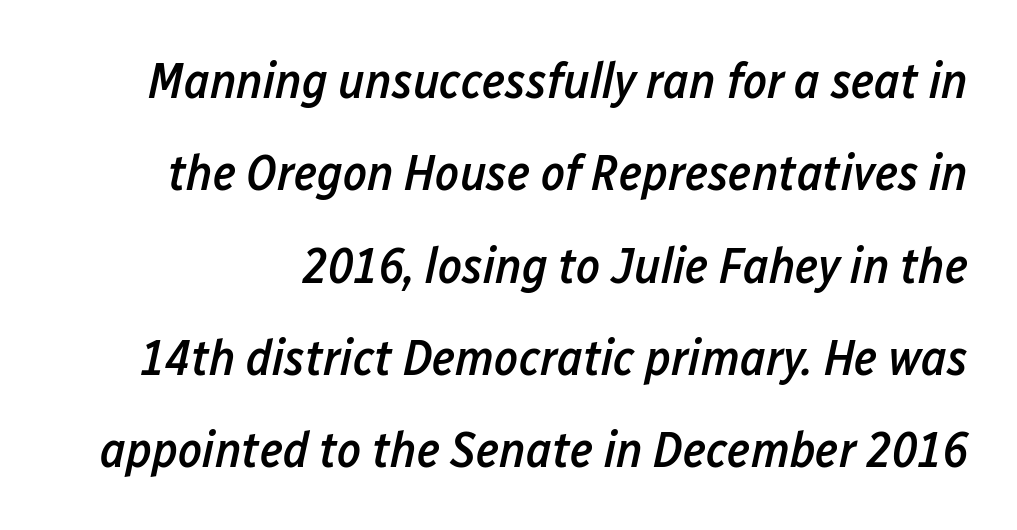
The image shows 51 px semibold, condensed type, italic (leaning right); set line spacing 1.81x, normal letter spacing, not underlined; low stroke contrast and a medium x-height.
